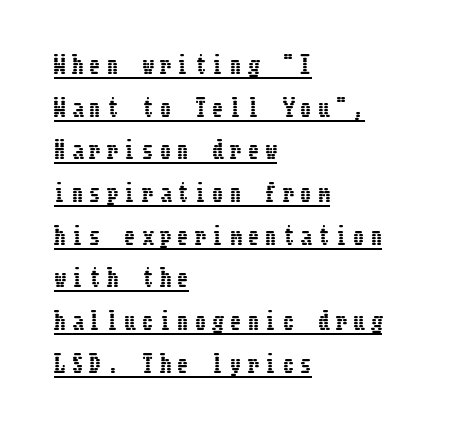
Q: Is the text italic (slanted)? A: No, it is upright.
Q: Is the text underlined? A: Yes.
Q: How is the paragraph aligned? A: Left-aligned.
Q: Is the spacing between letters normal or unusually wide? A: Unusually wide.
Q: Is the spacing between lines tight, normal or loose? A: Loose.
